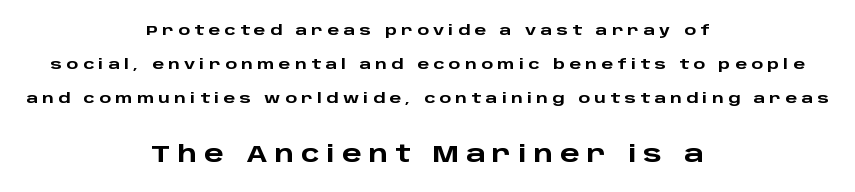
Students, this is bold: see how much ink each stroke carries. The area under the type is left untouched. Notice how the passage keeps no hard edge, just a central spine. Size hierarchy here favors the trailing block over the leading one.
